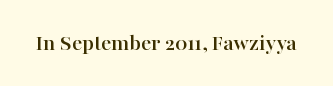
Observe the ordinary spacing: letters are neighbours, not strangers. Underline: absent. Rendered with straight, roman letterforms.
